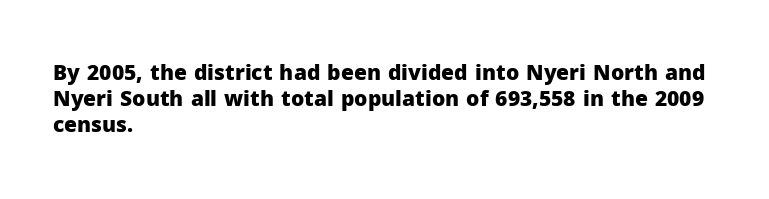
Q: Is the text bold? A: Yes.
Q: Is the text italic (slanted)? A: No, it is upright.
Q: Is the text underlined? A: No.
Q: How is the paragraph aligned? A: Left-aligned.
Q: Is the spacing between letters normal or unusually wide? A: Normal.
